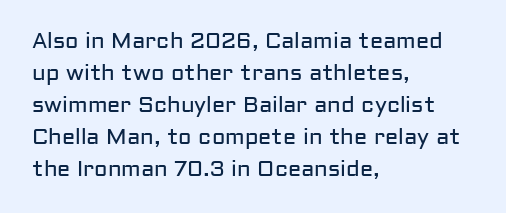
{"italic": "no", "bold": "no", "underline": "no", "align": "left", "line_spacing": "normal", "line_spacing_ratio": 1.45, "letter_spacing": "normal", "letter_spacing_em": 0.0, "glyph_px": 22}
